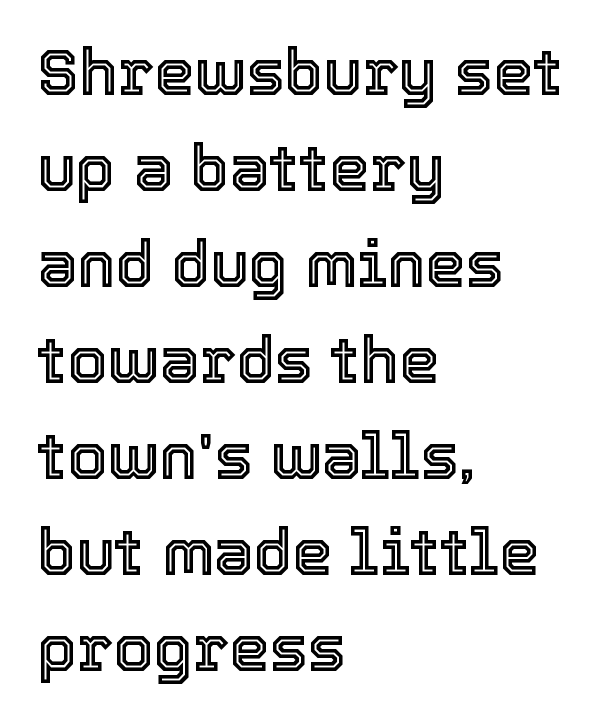
Honestly, there is no underline to notice here at all. Compared with typical body copy, the letter spacing here is the same. Each letter keeps its own natural width here, so spacing adapts to shape. Compared with typical paragraphs, the rows here are spaced about the same.
